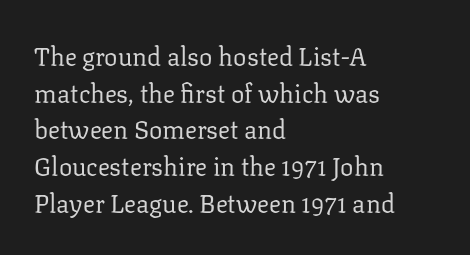
Weight: in the light-to-regular range. In CSS terms this would be text-align: left. The letters stand straight up with perfectly vertical stems. Each new line begins a customary step beneath the previous one. Characters follow at the spacing the type designer built in.
